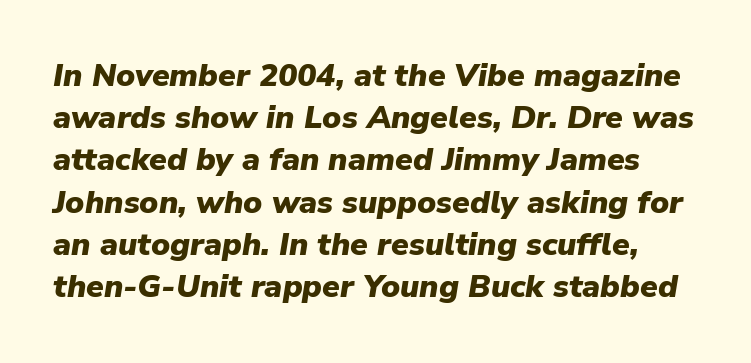
Standard letterfit; no display-style spreading of the glyphs. The space beneath each line is pristine and unruled. Character widths vary here, with narrow letters taking less room than wide ones. Characters are canted at an angle relative to the baseline's perpendicular. Does the weight exceed regular? Yes, all the way to bold. How would I describe the line gaps? Plain and ordinary.
